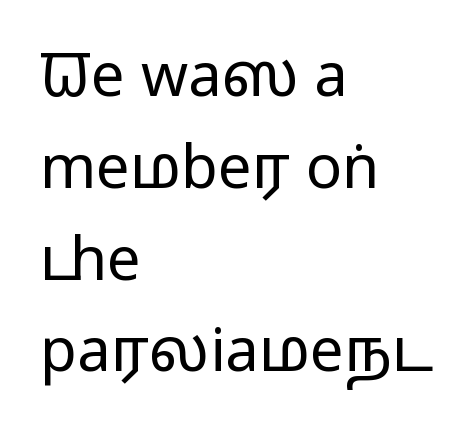
Q: Is the text bold? A: No.
Q: Is the text italic (slanted)? A: No, it is upright.
Q: Is the typeface a serif or a sans-serif typeface? A: Sans-serif.
Q: Is the text underlined? A: No.
Q: How is the paragraph aligned? A: Left-aligned.
Q: Is the spacing between letters normal or unusually wide? A: Normal.
Q: Is the spacing between lines tight, normal or loose? A: Normal.
Q: Width (condensed, normal, or wide)? A: Wide.
Q: Stroke contrast? A: Low.
Q: x-height? A: Medium.
Q: Monospaced? A: No.
